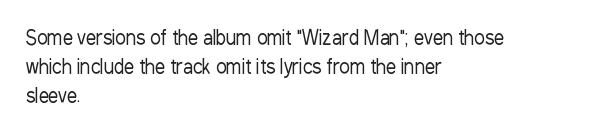
Beneath every word, the page is bare. Stems here are at most as thick as an everyday book face. When letters stand straight like this, we call the style roman or upright. This rendering leaves character spacing at its baseline value. The rendering uses a moderate line-height, typical for paragraphs.
